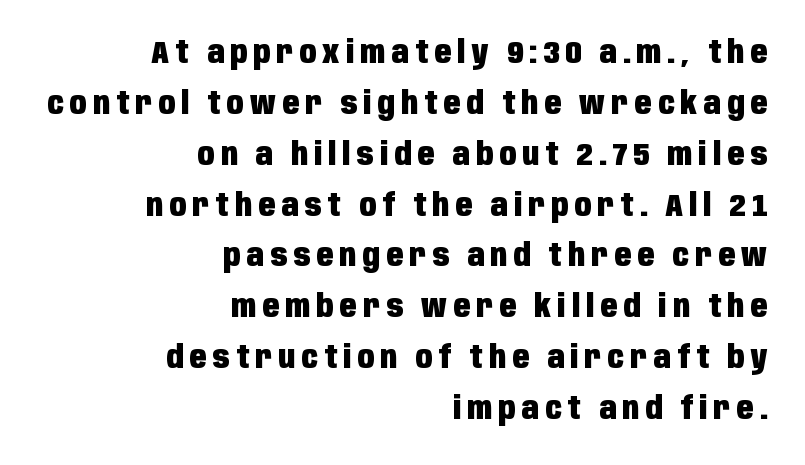
Quick note: interline space is typical. This rendering employs a face without finishing strokes, i.e., a sans-serif. Pretty heavy lettering here — definitely bold. This rendering uses right alignment, leaving the left contour irregular.
